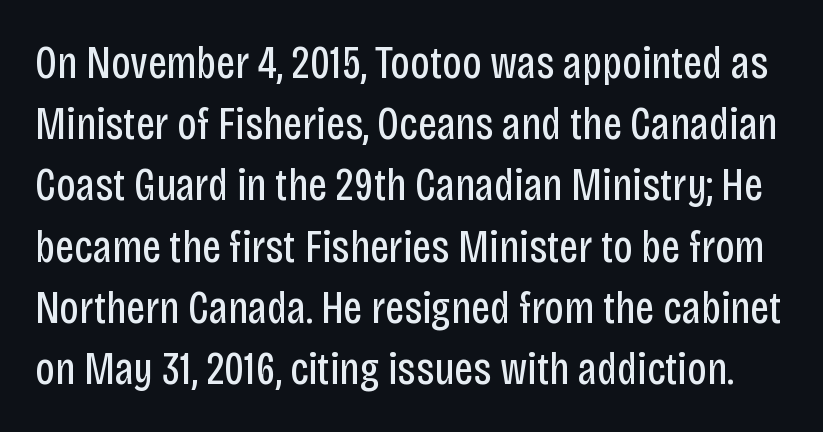
The image shows 46 px regular-weight, condensed sans-serif type, upright; set normal line spacing (1.33x), normal letter spacing, not underlined; low stroke contrast and a large x-height.
